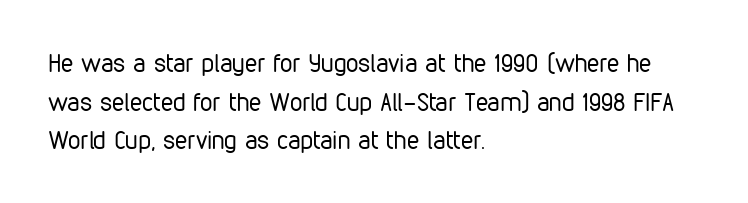
Notice how descenders clear the ascenders below comfortably — that's standard leading. Posture: vertical. Letter spacing: default. This rendering uses left alignment, leaving the right contour irregular.
